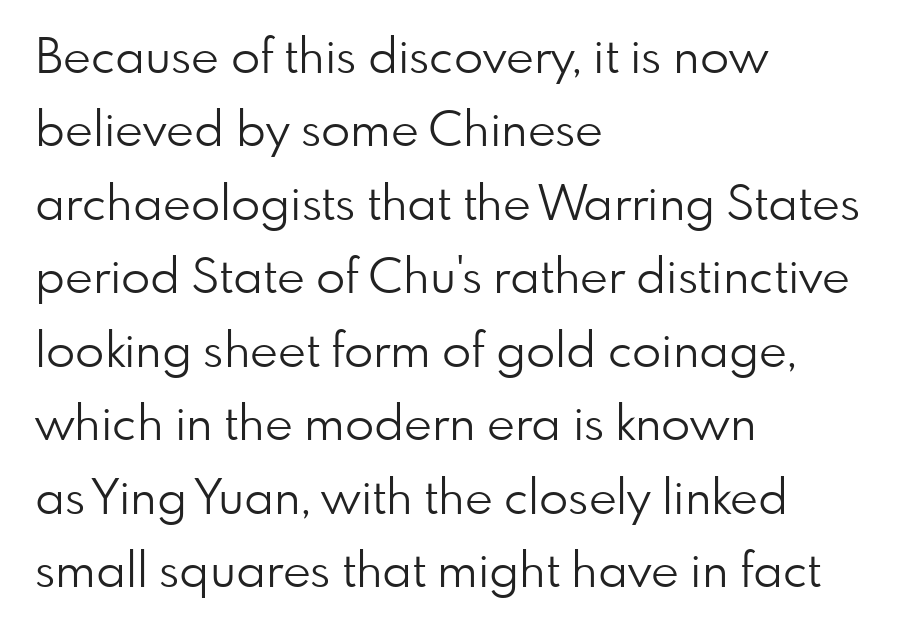
The image shows 48 px light sans-serif type, upright; set left-aligned, normal line spacing (1.53x), normal letter spacing, not underlined; low stroke contrast and a small x-height.
